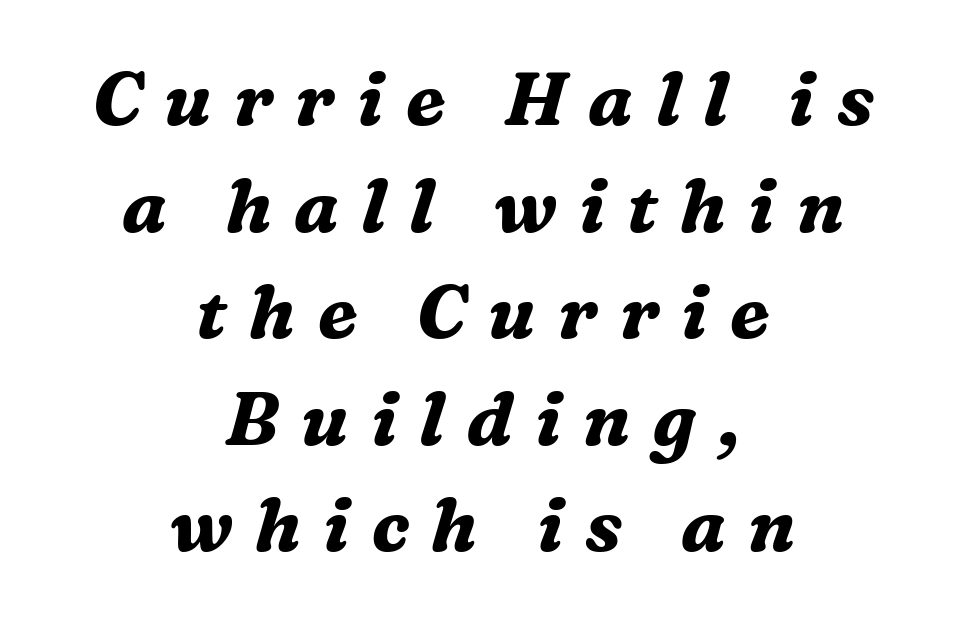
{"serif": "yes", "italic": "yes", "lean": "right", "slant_degrees": 16, "bold": "yes", "weight": "bold", "width": "normal", "stroke_contrast": "medium", "x_height": "medium", "monospaced": "no", "underline": "no", "align": "center", "line_spacing": "normal", "line_spacing_ratio": 1.44, "letter_spacing": "wide", "letter_spacing_em": 0.3, "glyph_px": 74}
